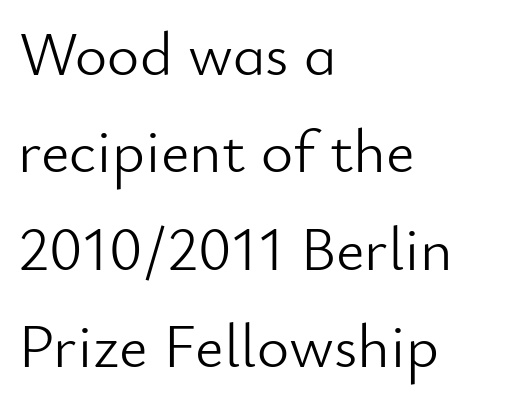
Q: Is the text bold? A: No.
Q: Is the text italic (slanted)? A: No, it is upright.
Q: Is the typeface a serif or a sans-serif typeface? A: Sans-serif.
Q: Is the text underlined? A: No.
Q: How is the paragraph aligned? A: Left-aligned.
Q: Is the spacing between letters normal or unusually wide? A: Normal.
Q: Is the spacing between lines tight, normal or loose? A: Normal.
Q: Width (condensed, normal, or wide)? A: Normal.
Q: Stroke contrast? A: Low.
Q: x-height? A: Small.
Q: Monospaced? A: No.
